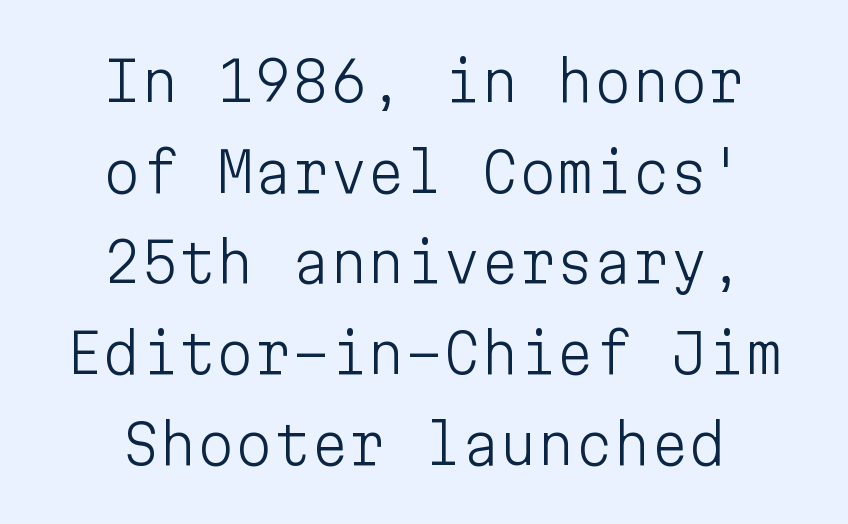
{"serif": "no", "italic": "no", "bold": "no", "weight": "light", "width": "normal", "stroke_contrast": "low", "x_height": "medium", "monospaced": "yes", "underline": "no", "line_spacing": "normal", "line_spacing_ratio": 1.68, "letter_spacing": "normal", "letter_spacing_em": 0.0, "glyph_px": 54}
